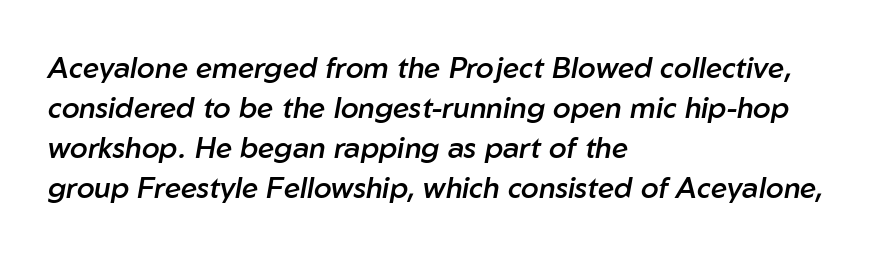
The image shows 29 px semibold type, italic (leaning right); set left-aligned, normal line spacing (1.38x), normal letter spacing, not underlined; low stroke contrast and a medium x-height.
